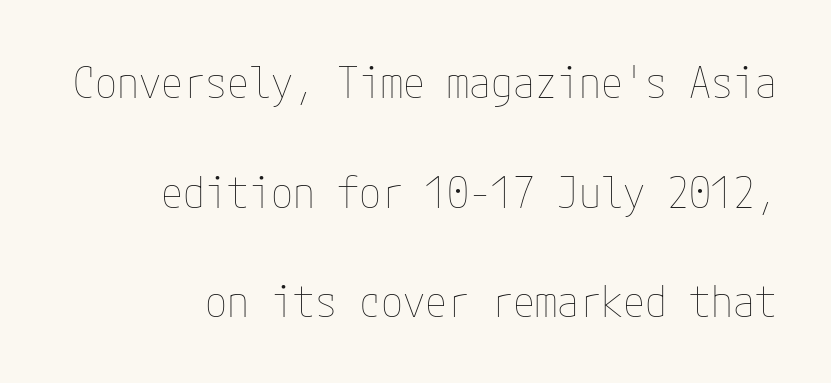
Q: Is the text bold? A: No.
Q: Is the text italic (slanted)? A: No, it is upright.
Q: Is the text underlined? A: No.
Q: Is the spacing between letters normal or unusually wide? A: Normal.
Q: Is the spacing between lines tight, normal or loose? A: Loose.
Q: Width (condensed, normal, or wide)? A: Condensed.
Q: Stroke contrast? A: Low.
Q: x-height? A: Medium.
